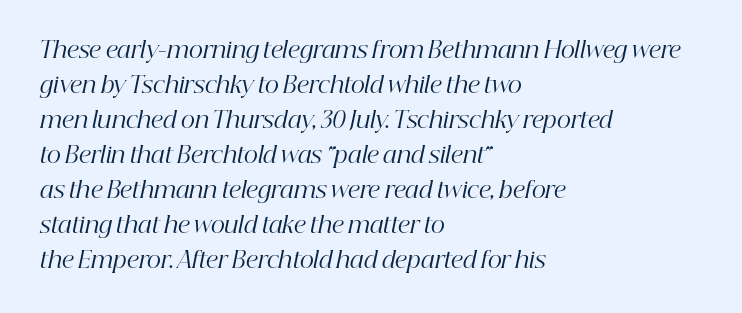
Q: Is the text bold? A: No.
Q: Is the text italic (slanted)? A: Yes, it leans right by about 12 degrees.
Q: Is the text underlined? A: No.
Q: How is the paragraph aligned? A: Left-aligned.
Q: Is the spacing between letters normal or unusually wide? A: Normal.
Q: Is the spacing between lines tight, normal or loose? A: Normal.
